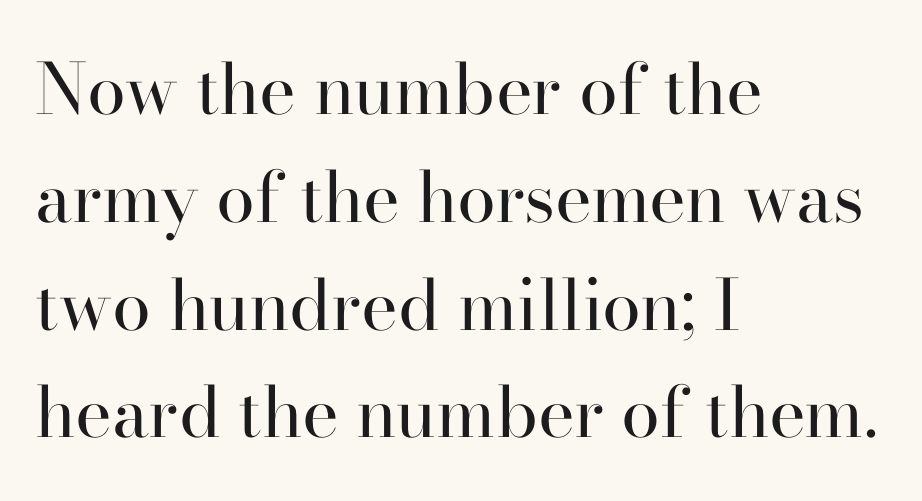
The image shows 70 px regular-weight serif type, upright; set left-aligned, normal line spacing (1.54x), normal letter spacing, not underlined; high stroke contrast and a small x-height.
